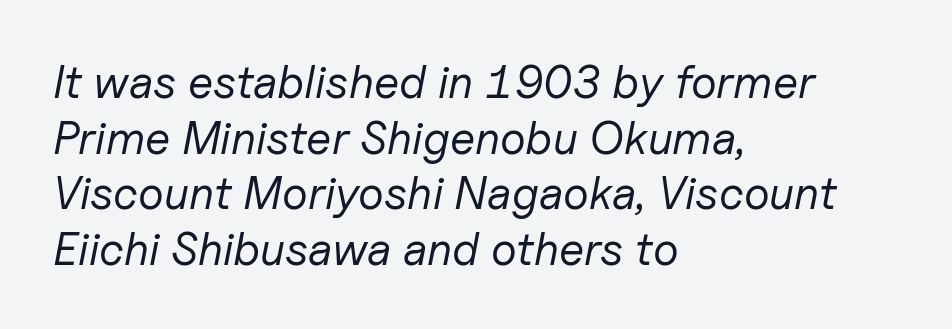
Letter spacing: default. There's an unmistakable incline to the writing here. Do the characters align in a grid? No, the font is proportional. Line beginnings align vertically; line endings do not. A quiet, ordinary-to-light weight characterises the typeface. The gap between lines stays unmarked.
